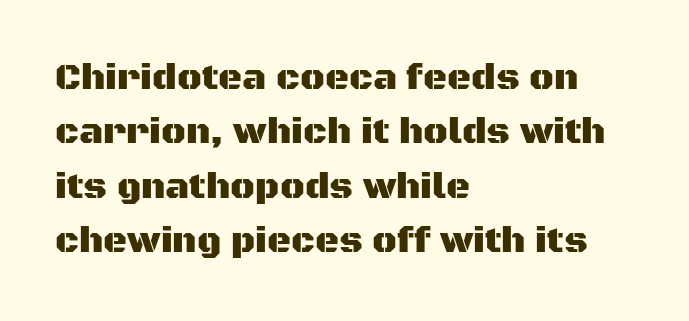
{"serif": "no", "italic": "no", "width": "normal", "stroke_contrast": "medium", "x_height": "large", "monospaced": "no", "underline": "no", "align": "left", "line_spacing": "normal", "line_spacing_ratio": 1.47, "letter_spacing": "normal", "letter_spacing_em": 0.0, "glyph_px": 37}
